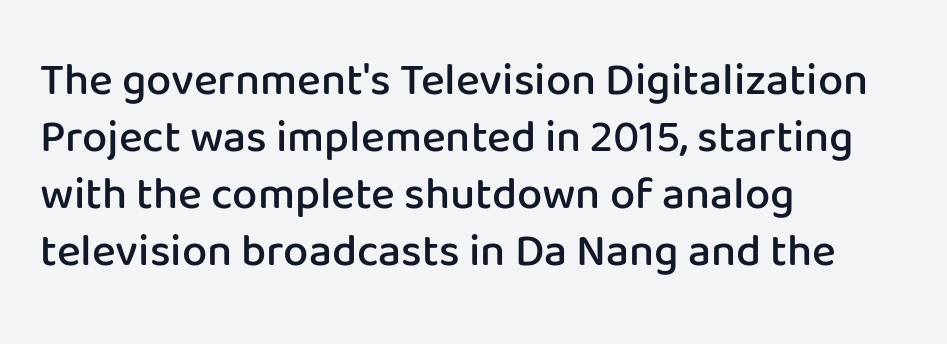
The image shows 45 px semibold sans-serif type, upright; set left-aligned, normal line spacing (1.27x), normal letter spacing, not underlined; low stroke contrast and a medium x-height.
